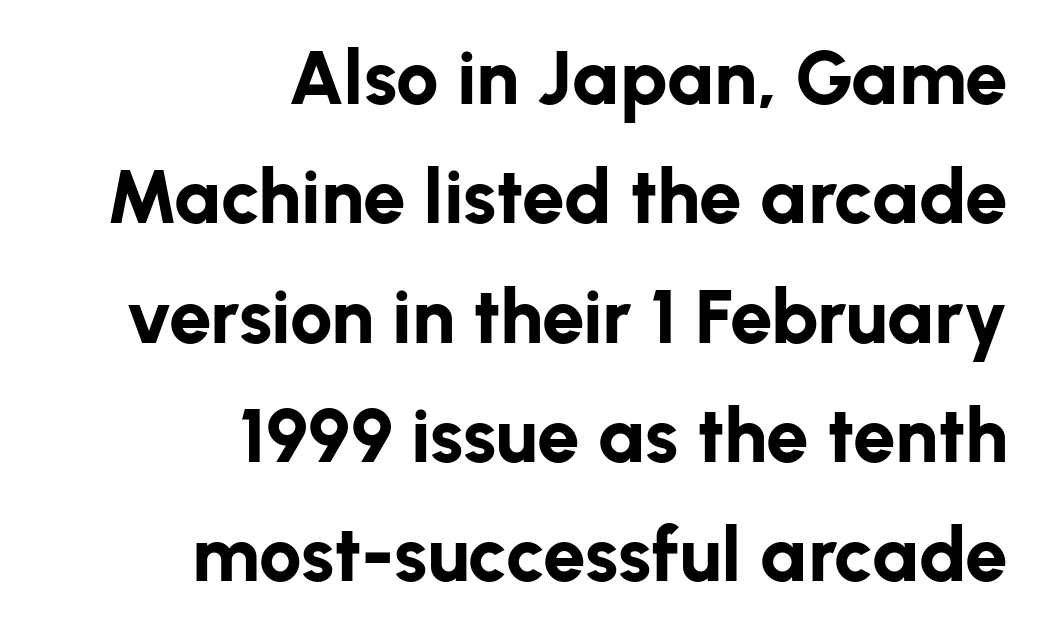
Italic? Not at all — the glyphs are vertical. Check the space under the baseline: it is left empty. The block of text has a typical density, with ordinary space between rows. The letters sit at their default tracking, neither squeezed nor spread.
